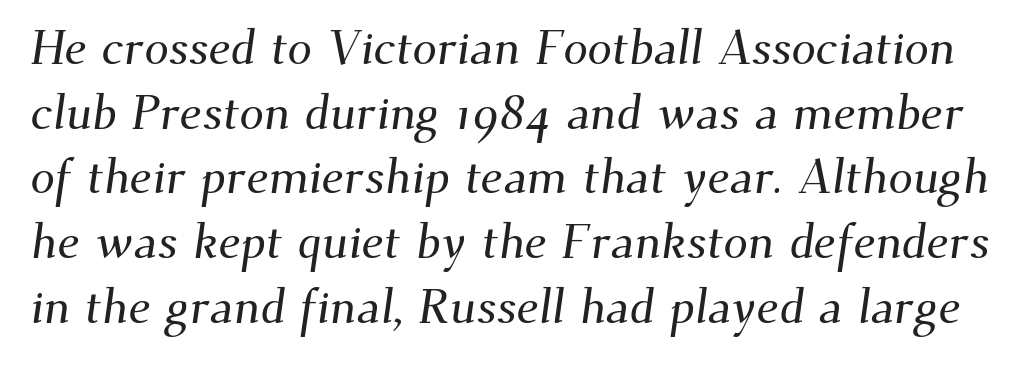
The image shows 49 px serif type; set normal line spacing (1.32x), normal letter spacing, not underlined; medium stroke contrast and a small x-height.
